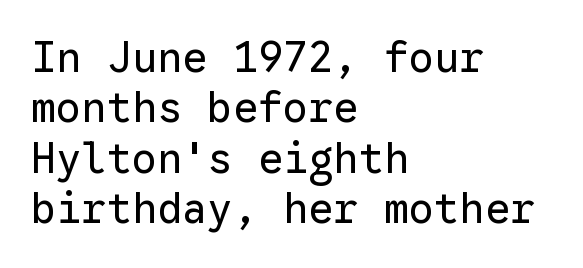
The letters march in equal steps, a hallmark of fixed-pitch type. This is roman type, the default non-slanted kind. No letter is thick-stroked: the sample isn't bold. Clear beneath every line of the passage. The letters sit at their default tracking, neither squeezed nor spread.
